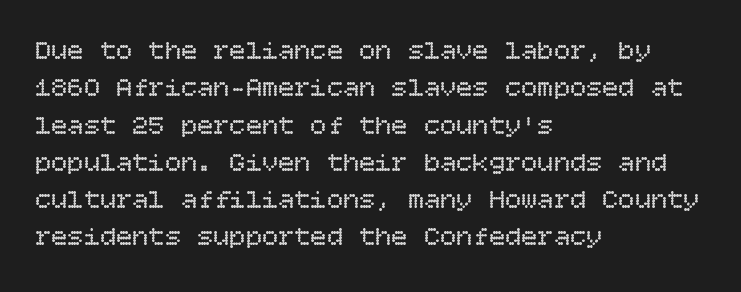
Interline gaps are of average width in this sample. Inter-character spacing is left at the font's built-in metrics. If you drew a line through each stem, it would be perfectly vertical. Words float on clear page, feet unadorned. Each line starts at the same left margin while the right side varies.
